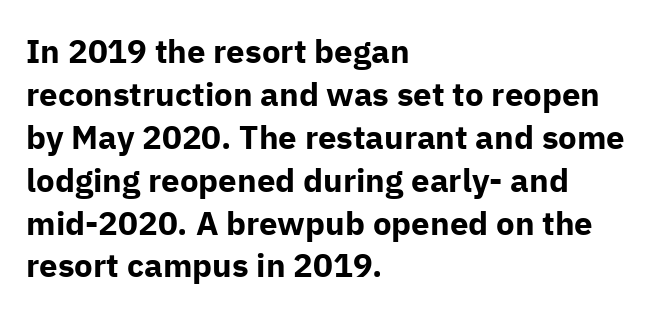
Layout note: lines flush left. Strokes here are thick enough to call this a true bold. The font family rendered here belongs to the sans-serif group. The area under the type is left untouched.
